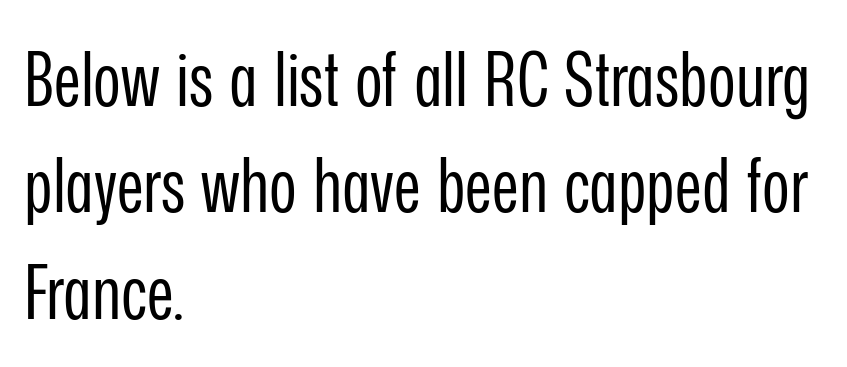
Q: Is the text bold? A: No.
Q: Is the text italic (slanted)? A: No, it is upright.
Q: Is the typeface a serif or a sans-serif typeface? A: Sans-serif.
Q: Is the text underlined? A: No.
Q: How is the paragraph aligned? A: Left-aligned.
Q: Is the spacing between letters normal or unusually wide? A: Normal.
Q: Is the spacing between lines tight, normal or loose? A: Normal.
Q: Width (condensed, normal, or wide)? A: Condensed.
Q: Stroke contrast? A: Low.
Q: x-height? A: Medium.
Q: Monospaced? A: No.
